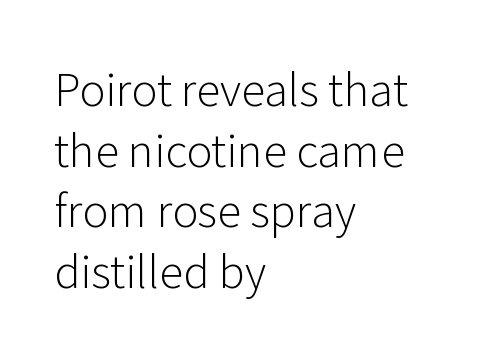
{"serif": "no", "italic": "no", "bold": "no", "weight": "light", "width": "normal", "stroke_contrast": "low", "x_height": "medium", "monospaced": "no", "underline": "no", "align": "left", "line_spacing": "normal", "line_spacing_ratio": 1.38, "letter_spacing": "normal", "letter_spacing_em": 0.0, "glyph_px": 44}
